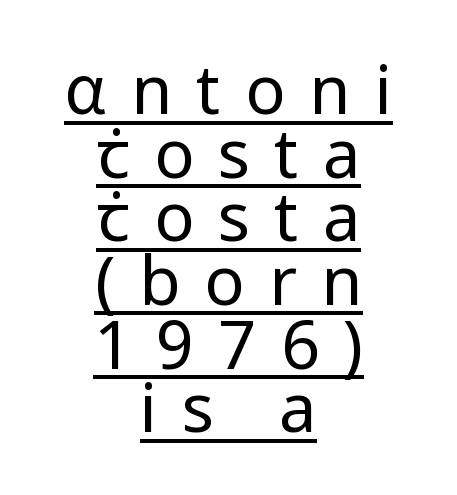
Is there an underline? Yes — a line sits under the letters. No feet cap the strokes, marking this as sans-serif type. This rendering uses center alignment, leaving both contours irregular but symmetric. Character widths vary here, with narrow letters taking less room than wide ones. In terms of letterspacing, this is a distinctly airy, spread setting.
